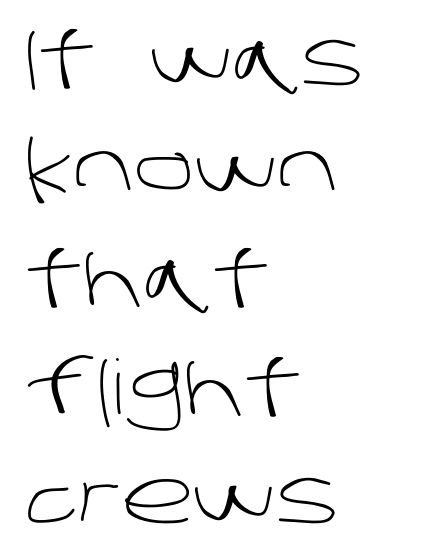
Q: Is the text bold? A: No.
Q: Is the typeface a serif or a sans-serif typeface? A: Sans-serif.
Q: Is the text underlined? A: No.
Q: How is the paragraph aligned? A: Left-aligned.
Q: Is the spacing between letters normal or unusually wide? A: Normal.
Q: Is the spacing between lines tight, normal or loose? A: Normal.
Q: Width (condensed, normal, or wide)? A: Normal.
Q: Stroke contrast? A: Low.
Q: x-height? A: Large.
Q: Monospaced? A: No.
